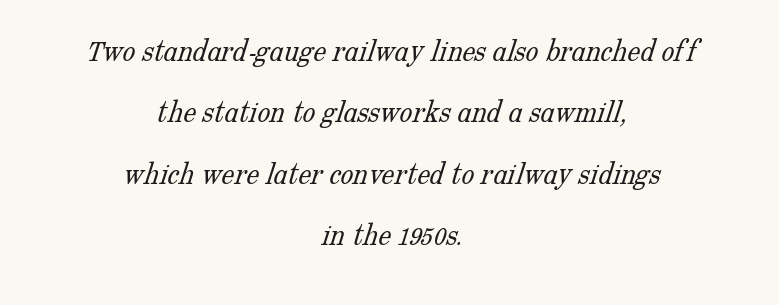
The image shows 32 px light serif type; set centered, loose line spacing (1.92x), normal letter spacing, not underlined; low stroke contrast and a medium x-height.
